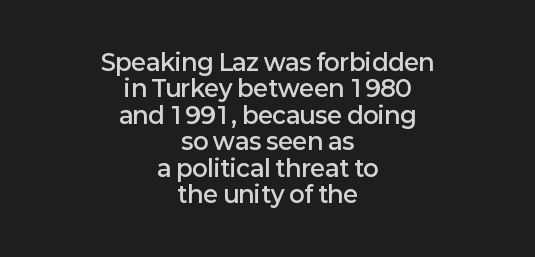
The line-height multiplier appears low, near solid setting. The text block is weighted toward neither margin, spreading evenly from the middle. The type is set solid horizontally, with unmodified tracking. The rendering uses a semibold face; strokes are thickened but not to full bold. Clear beneath every line of the passage. Do the letters lean? They stand straight.
